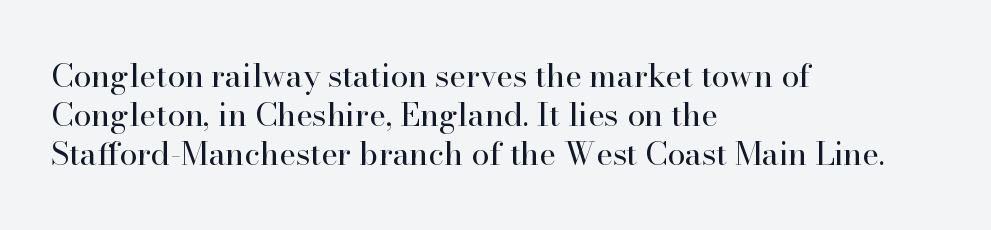
The face used here is proportionally spaced, like ordinary book or web type. Every row of glyphs begins at an identical x-position on the left. Does the type have serifs? Yes, each stem ends in a small foot. Underline: absent. The font sits on the lighter half of the weight spectrum, regular included.
